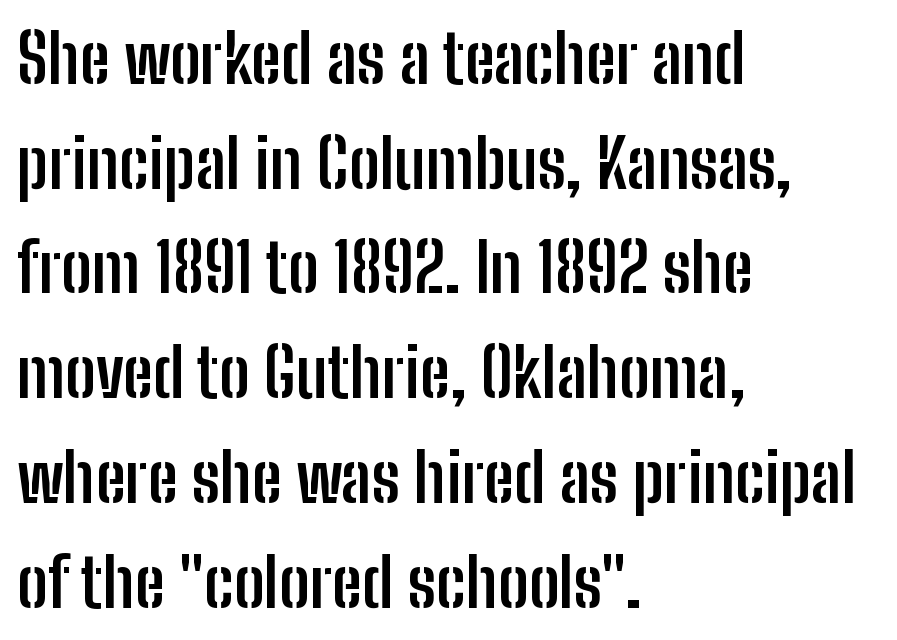
{"serif": "no", "italic": "no", "bold": "yes", "weight": "semibold", "width": "condensed", "stroke_contrast": "low", "x_height": "medium", "monospaced": "no", "underline": "no", "align": "left", "line_spacing": "normal", "line_spacing_ratio": 1.54, "letter_spacing": "normal", "letter_spacing_em": 0.0, "glyph_px": 68}
